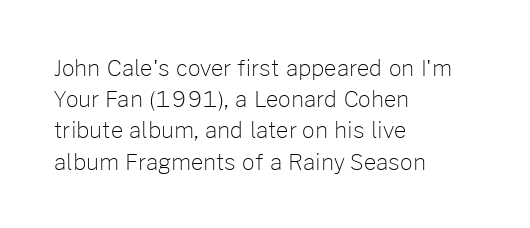
{"italic": "no", "bold": "no", "underline": "no", "align": "left", "line_spacing": "normal", "line_spacing_ratio": 1.42, "letter_spacing": "normal", "letter_spacing_em": 0.0, "glyph_px": 22}
